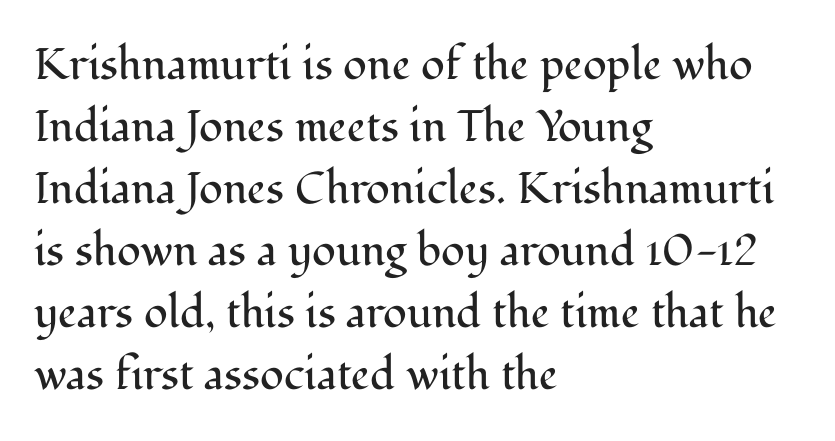
Q: Is the text bold? A: No.
Q: Is the text italic (slanted)? A: No, it is upright.
Q: Is the typeface a serif or a sans-serif typeface? A: Serif.
Q: Is the text underlined? A: No.
Q: How is the paragraph aligned? A: Left-aligned.
Q: Is the spacing between letters normal or unusually wide? A: Normal.
Q: Is the spacing between lines tight, normal or loose? A: Normal.
Q: Width (condensed, normal, or wide)? A: Normal.
Q: Stroke contrast? A: Medium.
Q: x-height? A: Medium.
Q: Monospaced? A: No.
